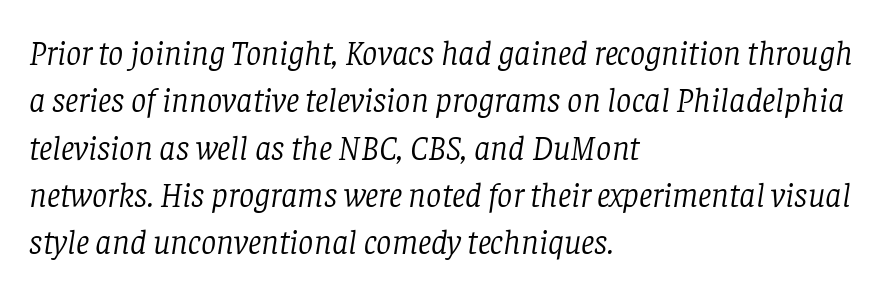
Proportional: the letters do not fall into vertical columns. Horizontal bands of white between lines are of average thickness. Slant detected: the letters are inclined. The face used here is seriffed, in the tradition of book romans. The paragraph shown leans on its left margin.
